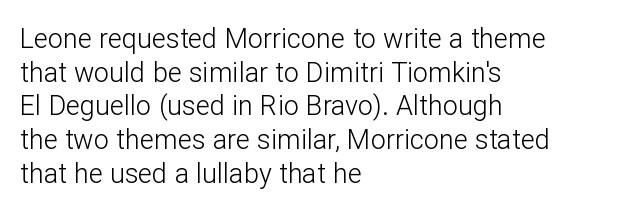
{"italic": "no", "bold": "no", "underline": "no", "align": "left", "line_spacing": "normal", "line_spacing_ratio": 1.25, "letter_spacing": "normal", "letter_spacing_em": 0.0, "glyph_px": 27}
